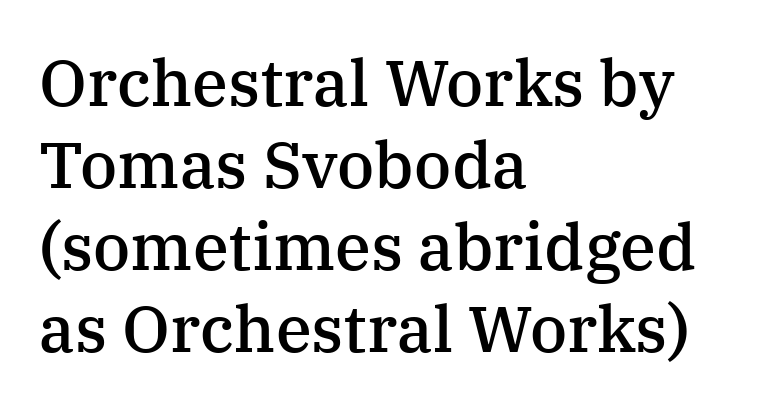
Q: Is the text bold? A: Semi-bold.
Q: Is the text italic (slanted)? A: No, it is upright.
Q: Is the typeface a serif or a sans-serif typeface? A: Serif.
Q: Is the text underlined? A: No.
Q: How is the paragraph aligned? A: Left-aligned.
Q: Is the spacing between letters normal or unusually wide? A: Normal.
Q: Is the spacing between lines tight, normal or loose? A: Normal.
Q: Width (condensed, normal, or wide)? A: Normal.
Q: Stroke contrast? A: Medium.
Q: x-height? A: Medium.
Q: Monospaced? A: No.
